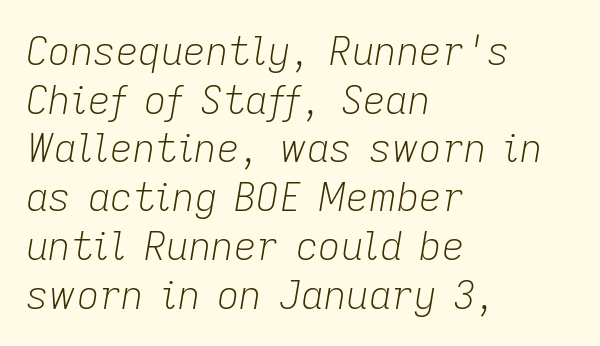
The image shows 39 px light type, italic (leaning right); set left-aligned, normal line spacing (1.25x), normal letter spacing, not underlined; low stroke contrast and a medium x-height.
